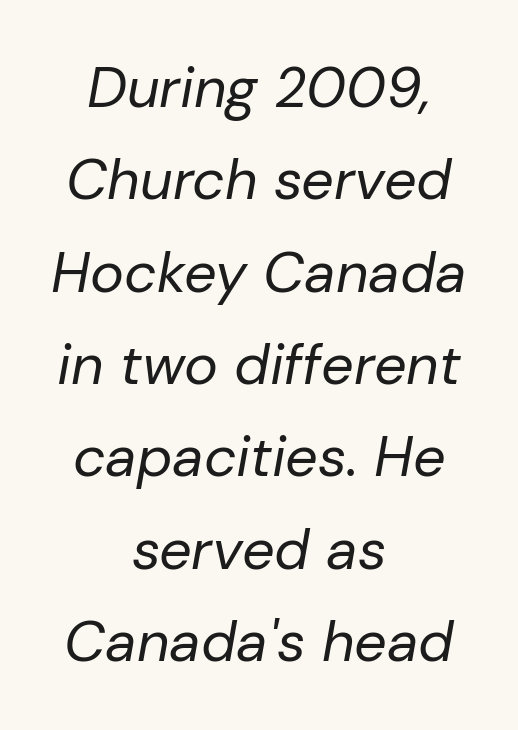
In terms of letterspacing, this is plain default setting. The weight tops out at a normal text grade. Rule under the text: the space is simply empty. This sample keeps an unexceptional amount of space between lines.
